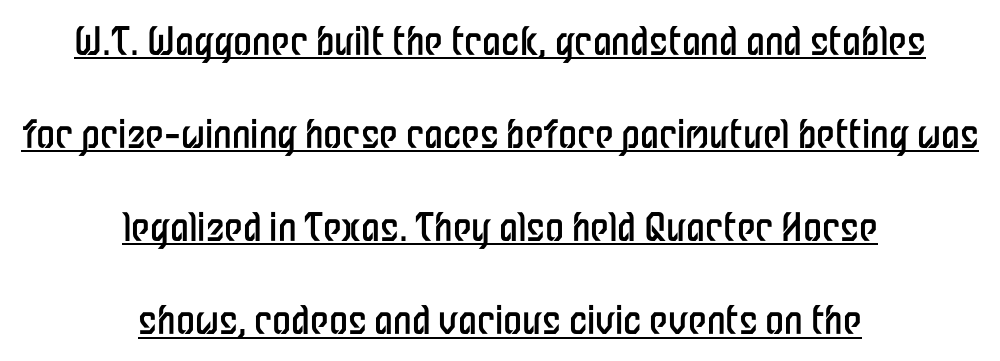
The image shows 38 px regular-weight, condensed sans-serif type, upright; set centered, loose line spacing (2.45x), normal letter spacing, underlined; low stroke contrast and a medium x-height.
